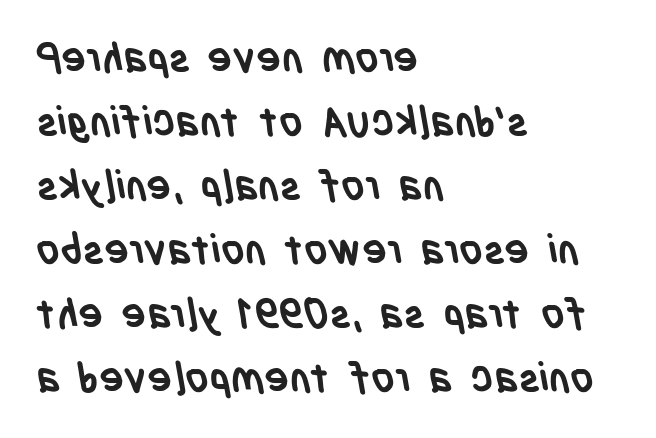
Character widths vary here, with narrow letters taking less room than wide ones. Typeset ragged right — the left edge is the straight one. Interline gaps are of average width in this sample. Look at the tracking — it's just the regular setting, nothing added. Quick note: underline off. As a designer I'd log this as weight 700, bold.
